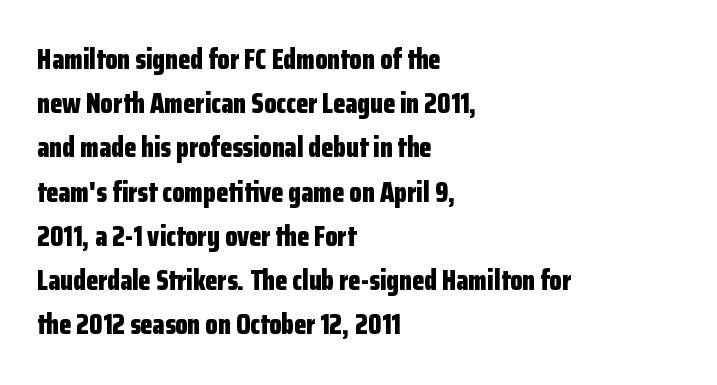
Any mark beneath the type? The region is blank. Proportional: the letters do not fall into vertical columns. Rows of type keep a routine distance in the vertical direction. Glyph-to-glyph distance matches everyday printed text. Heavy-handed strokes throughout: this text is bold. Every stem runs plumb, perpendicular to the baseline.
